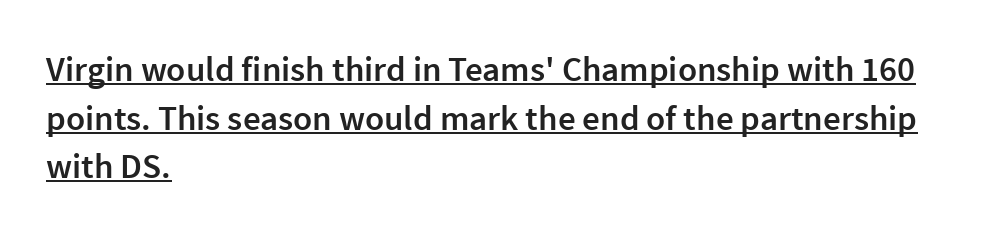
The image shows 35 px semibold sans-serif type, upright; set left-aligned, normal line spacing (1.39x), normal letter spacing, underlined; a medium x-height.
